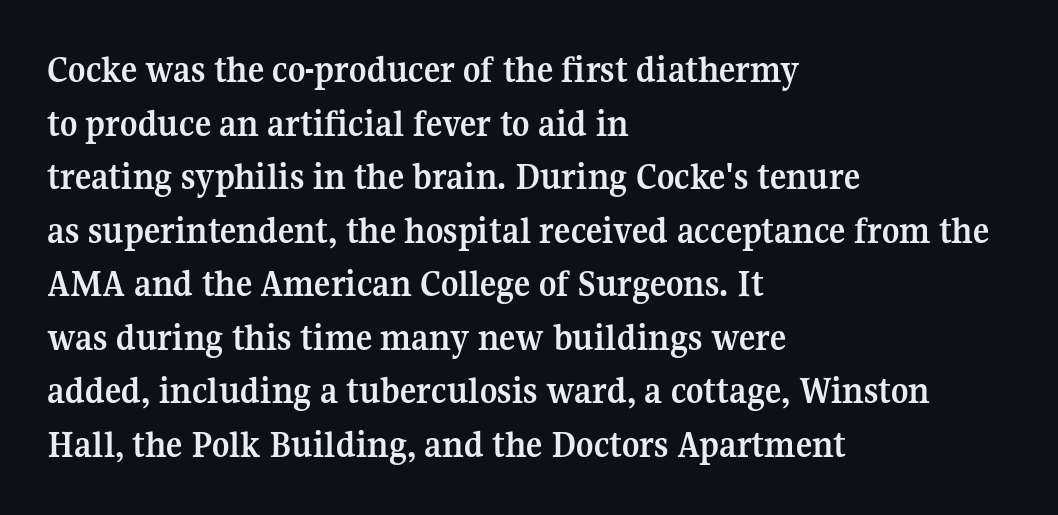
{"serif": "yes", "italic": "no", "bold": "yes", "weight": "semibold", "width": "normal", "stroke_contrast": "medium", "x_height": "medium", "monospaced": "no", "underline": "no", "align": "left", "line_spacing": "normal", "line_spacing_ratio": 1.41, "letter_spacing": "normal", "letter_spacing_em": 0.0, "glyph_px": 38}
